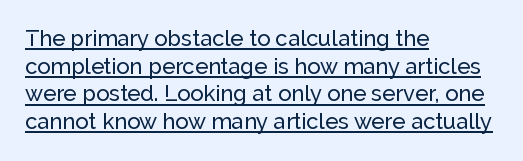
The image shows 22 px text type, upright; set left-aligned, normal line spacing (1.26x), normal letter spacing, underlined.
